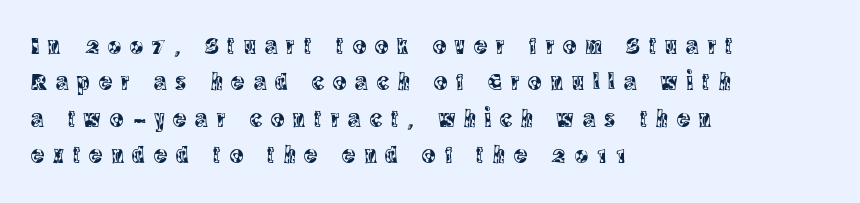
The image shows 25 px text type, upright; set left-aligned, normal line spacing (1.46x), unusually wide letter spacing (+0.36 em), not underlined.
